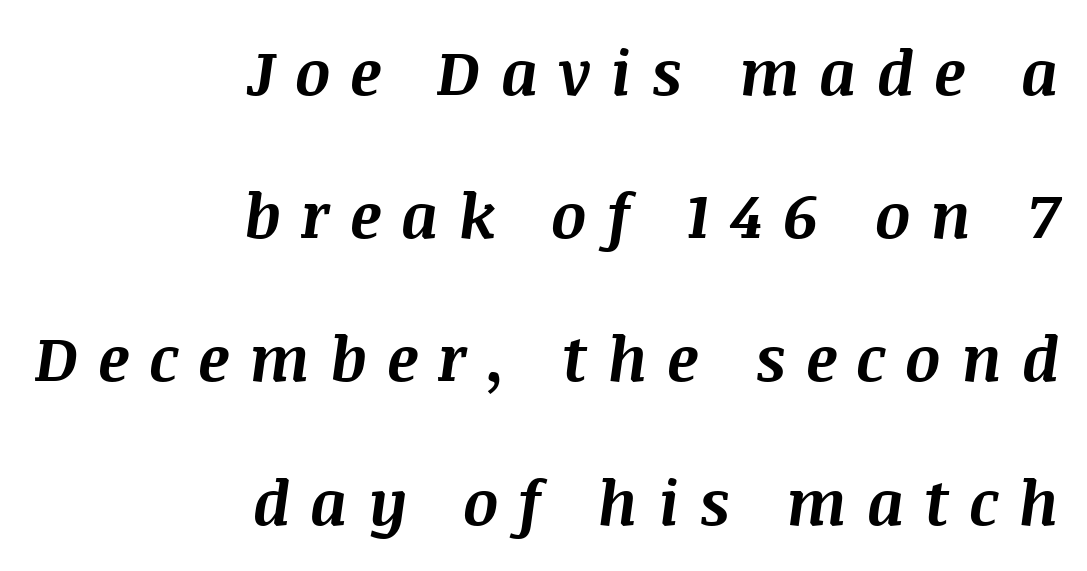
The image shows 62 px bold type, italic (leaning right); set right-aligned, loose line spacing (2.31x), unusually wide letter spacing (+0.32 em), not underlined; medium stroke contrast and a large x-height.
